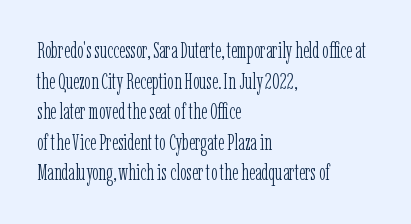
{"italic": "no", "bold": "no", "underline": "no", "align": "left", "line_spacing": "normal", "line_spacing_ratio": 1.39, "letter_spacing": "normal", "letter_spacing_em": 0.0, "glyph_px": 22}
